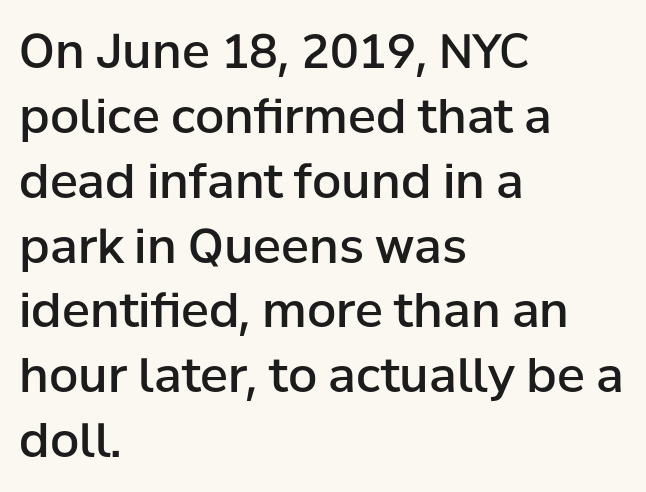
Notice how the passage keeps a crisp vertical edge on the left only. Plain, unruled lines of type. Proportional: the letters do not fall into vertical columns. A normal amount of white space separates one row of letters from the next. Unlike a traditional serif, this face leaves its strokes unadorned. This is the regular roman posture of the typeface.
